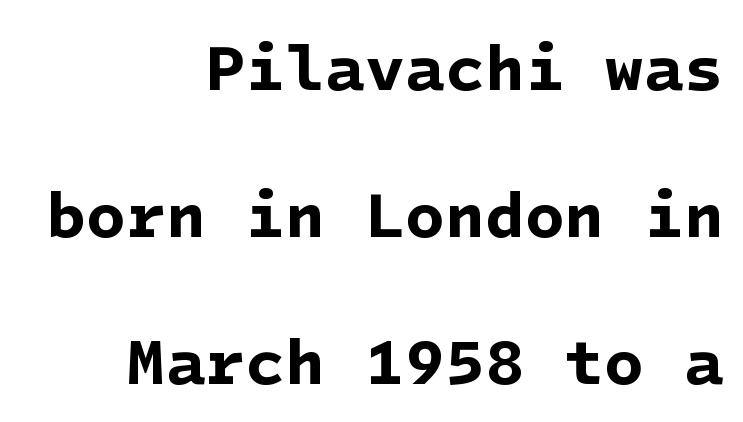
Compared with typical body copy, the letter spacing here is the same. The letters are bold, with thick, heavy strokes. Horizontal alignment here is rightward, an uncommon choice for prose. No word sits above an underline. The designer dialed line spacing up above the default. Nothing sits at the stroke ends, so this counts as sans-serif.
